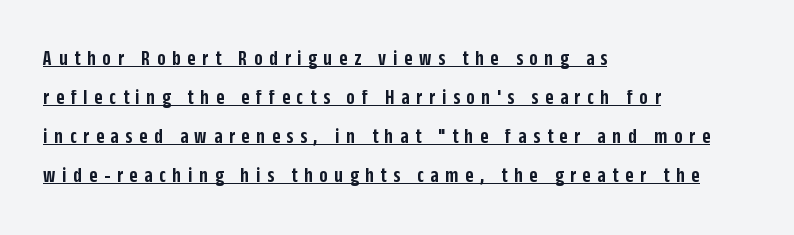
The image shows 22 px text type, upright; set left-aligned, line spacing 1.77x, unusually wide letter spacing (+0.31 em), underlined.
